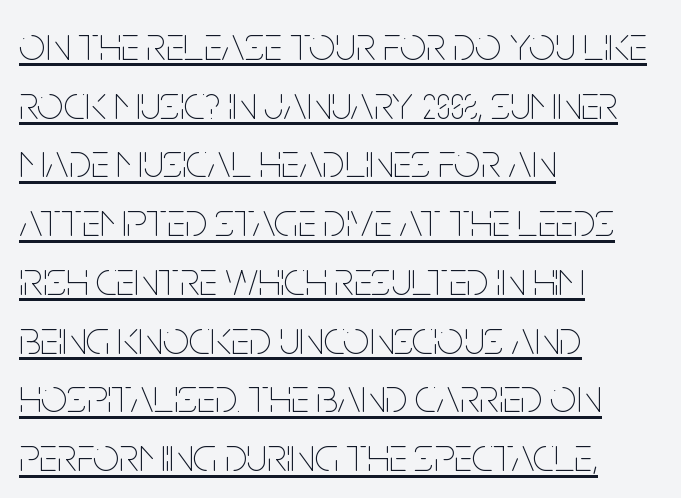
Q: Is the text bold? A: No.
Q: Is the text italic (slanted)? A: No, it is upright.
Q: Is the text underlined? A: Yes.
Q: How is the paragraph aligned? A: Left-aligned.
Q: Is the spacing between letters normal or unusually wide? A: Normal.
Q: Is the spacing between lines tight, normal or loose? A: Normal.
Q: Width (condensed, normal, or wide)? A: Condensed.
Q: Stroke contrast? A: Low.
Q: x-height? A: Large.
Q: Monospaced? A: No.
